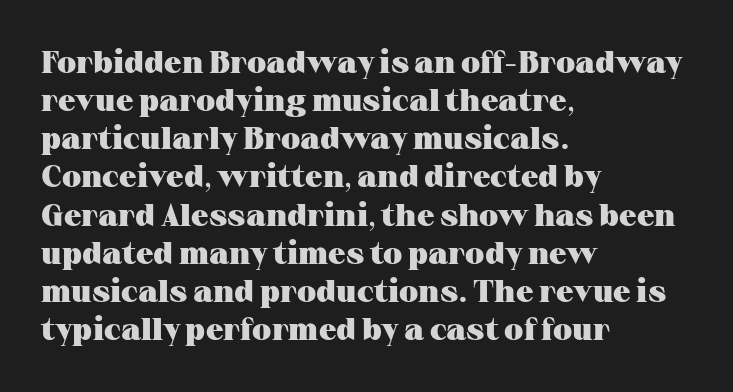
Compared with typical body copy, the letter spacing here is the same. The characters look thick and weighty, a clear bold. The passage shown is typed in a proportional face where columns would drift. Horizontally, the lines are justified to the leading edge only. If you drew a line through each stem, it would be perfectly vertical.
